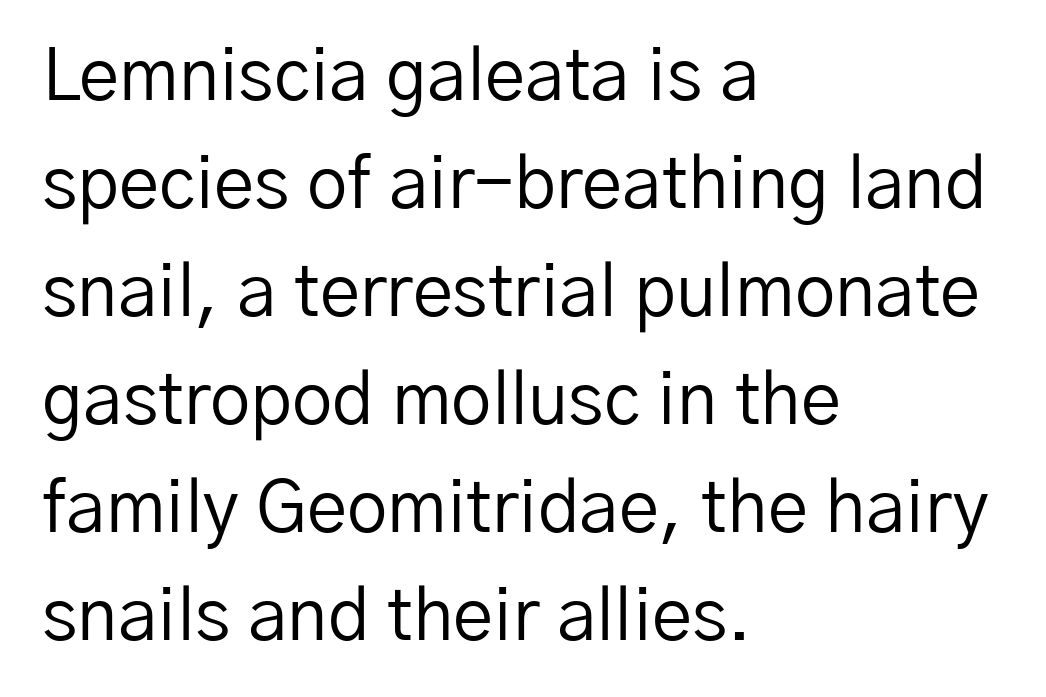
Regarding leading, the lines here are spaced in the standard way. The face looks like a standard text weight, possibly lighter. The designer went with a sans here, leaving each stem footless. Horizontally, the lines are justified to the leading edge only.
